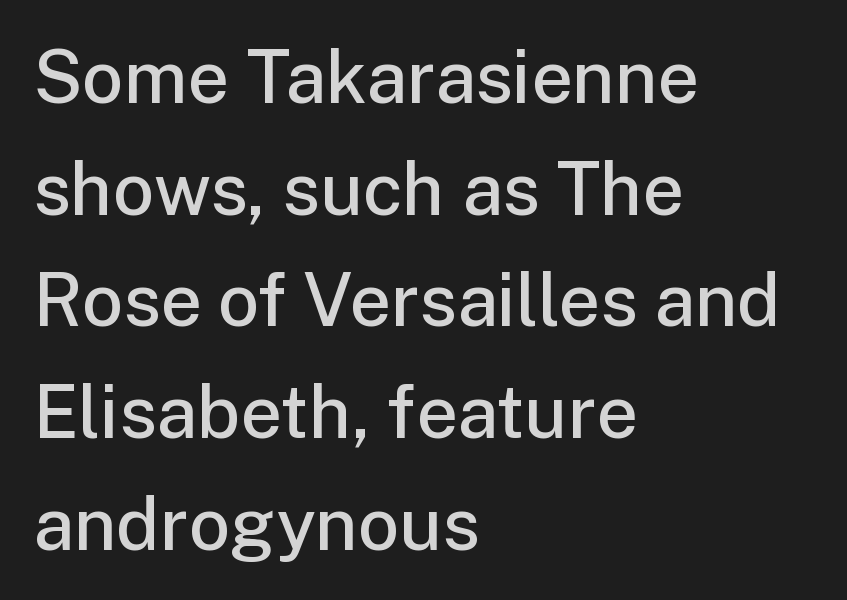
{"serif": "no", "italic": "no", "bold": "semi", "weight": "semibold", "width": "normal", "stroke_contrast": "low", "x_height": "medium", "monospaced": "no", "underline": "no", "align": "left", "line_spacing": "normal", "line_spacing_ratio": 1.53, "letter_spacing": "normal", "letter_spacing_em": 0.0, "glyph_px": 73}
